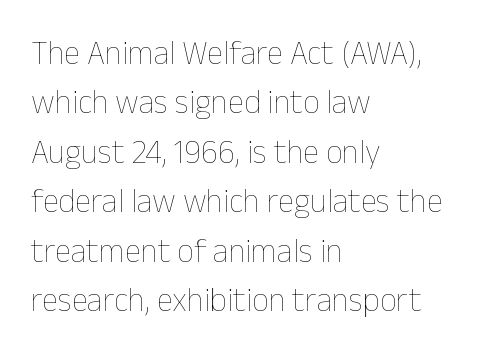
The image shows 33 px thin type, upright; set left-aligned, normal line spacing (1.5x), normal letter spacing, not underlined; low stroke contrast and a medium x-height.
